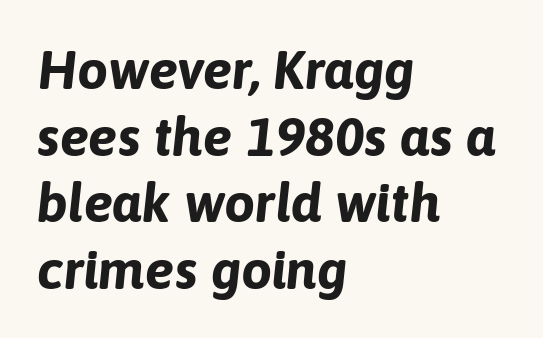
{"italic": "yes", "lean": "right", "slant_degrees": 6, "bold": "yes", "weight": "bold", "width": "normal", "stroke_contrast": "low", "x_height": "medium", "monospaced": "no", "underline": "no", "align": "left", "line_spacing_ratio": 1.21, "letter_spacing": "normal", "letter_spacing_em": 0.0, "glyph_px": 55}
